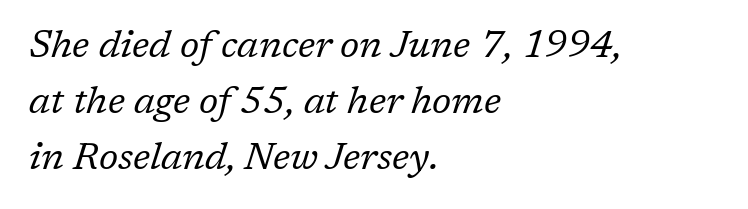
The image shows 38 px regular-weight serif type, italic (leaning right); set left-aligned, normal line spacing (1.47x), normal letter spacing, not underlined; low stroke contrast and a medium x-height.
